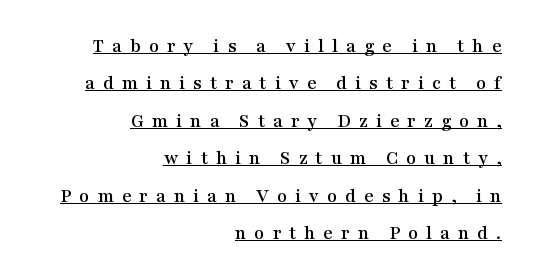
It's the straight-up-and-down kind of type. These characters rest on top of a visible drawn line. A student would call this right alignment; a typographer would say flush right, rag left. Compared with typical body copy, the letter spacing here is much looser.
